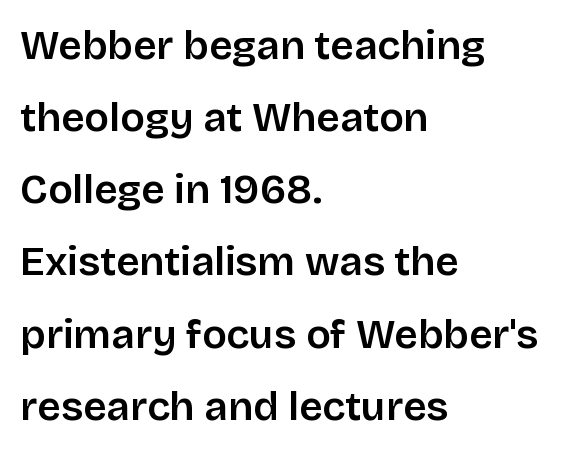
Q: Is the text italic (slanted)? A: No, it is upright.
Q: Is the typeface a serif or a sans-serif typeface? A: Sans-serif.
Q: Is the text underlined? A: No.
Q: How is the paragraph aligned? A: Left-aligned.
Q: Is the spacing between letters normal or unusually wide? A: Normal.
Q: Width (condensed, normal, or wide)? A: Normal.
Q: Stroke contrast? A: Low.
Q: x-height? A: Large.
Q: Monospaced? A: No.
